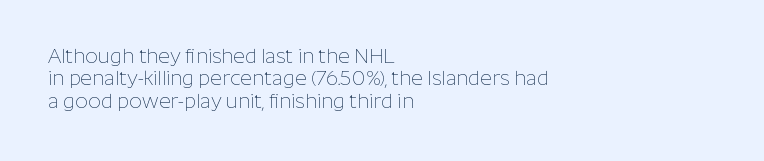
The image shows 20 px text type, upright; set left-aligned, tight line spacing (1.12x), normal letter spacing, not underlined.
